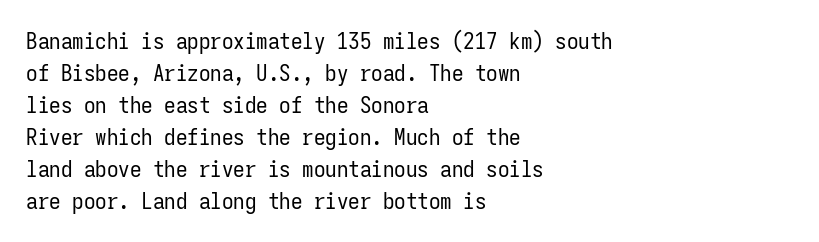
{"italic": "no", "bold": "no", "underline": "no", "align": "left", "line_spacing": "normal", "line_spacing_ratio": 1.39, "letter_spacing": "normal", "letter_spacing_em": 0.0, "glyph_px": 23}
